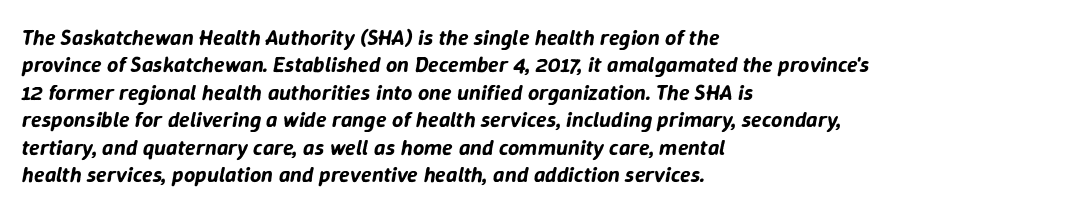
The baseline area is clear. Regular leading. Compared with typical body copy, the letter spacing here is the same. The passage is arranged the way most books set body copy — flush left. Slant detected: the letters are inclined.
